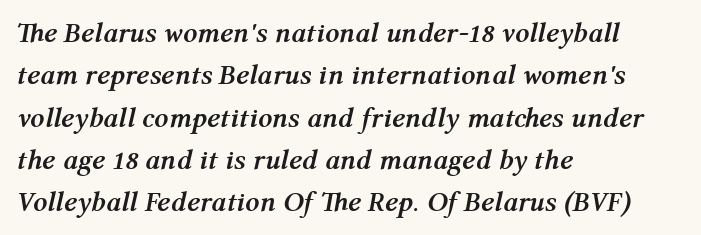
This sample has the flowing, uneven cadence of proportional lettering. Successive baselines arrive at the customary interval. Any mark beneath the type? The region is blank. In terms of weight, the rendering is a true, heavy bold.
